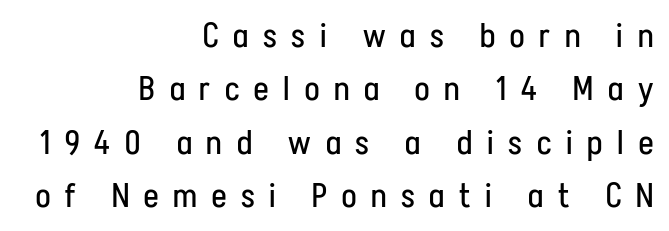
The leading is moderate, giving the passage an even texture. Compared with a flush-left layout, this one pins lines to the opposite, right side. Any mark beneath the type? The region is blank. The lettering holds an erect, upright posture throughout.
